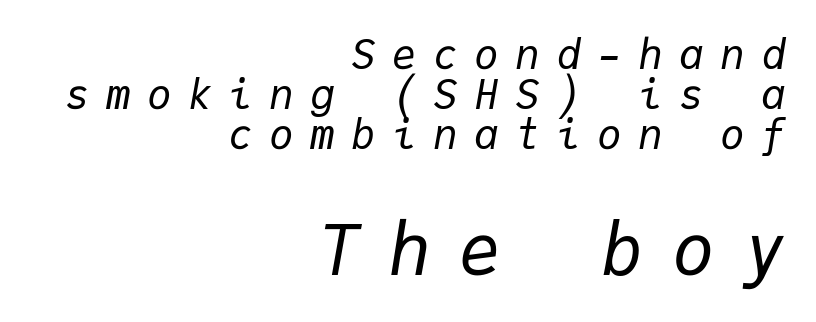
Q: Is the text bold? A: No.
Q: Is the text italic (slanted)? A: Yes, it leans right by about 9 degrees.
Q: Is the text underlined? A: No.
Q: How is the paragraph aligned? A: Right-aligned.
Q: Is the spacing between letters normal or unusually wide? A: Unusually wide.
Q: Is the spacing between lines tight, normal or loose? A: Tight.
Q: Which block of text is set in a larger size, the first (top) or the second (bottom)? A: The second (bottom) one.
Q: Width (condensed, normal, or wide)? A: Normal.
Q: Stroke contrast? A: Low.
Q: x-height? A: Medium.
Q: Monospaced? A: Yes.
